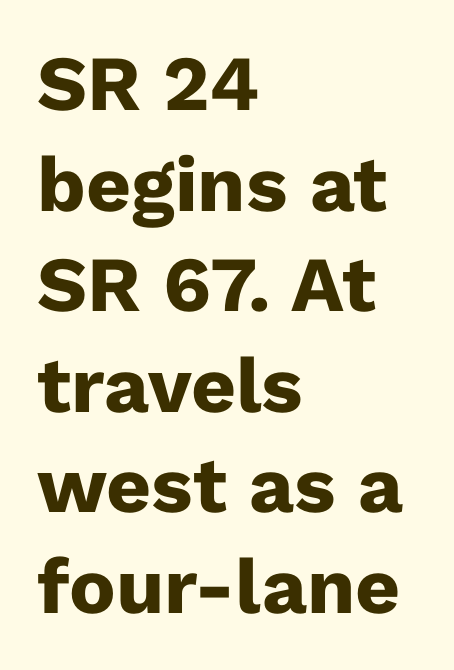
The type family on display is of the sans-serif kind. Honestly, the letter spacing is just normal — you wouldn't notice it. The gap between lines stays unmarked. The face used here is proportionally spaced, like ordinary book or web type.
